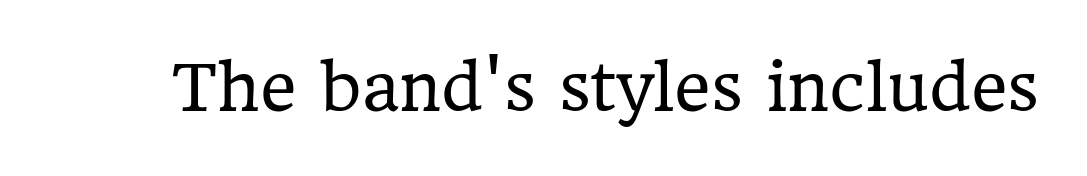
Q: Is the text bold? A: No.
Q: Is the text italic (slanted)? A: No, it is upright.
Q: Is the typeface a serif or a sans-serif typeface? A: Serif.
Q: Is the text underlined? A: No.
Q: Is the spacing between letters normal or unusually wide? A: Normal.
Q: Width (condensed, normal, or wide)? A: Normal.
Q: Stroke contrast? A: Low.
Q: x-height? A: Medium.
Q: Monospaced? A: No.
